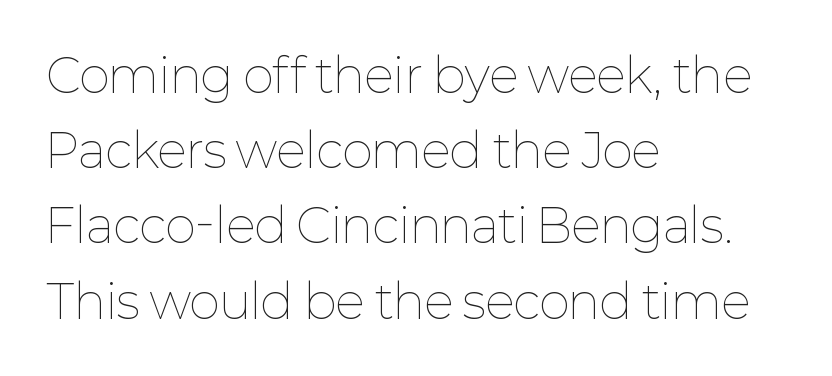
The image shows 47 px thin type, upright; set left-aligned, normal line spacing (1.6x), normal letter spacing, not underlined; low stroke contrast and a medium x-height.
